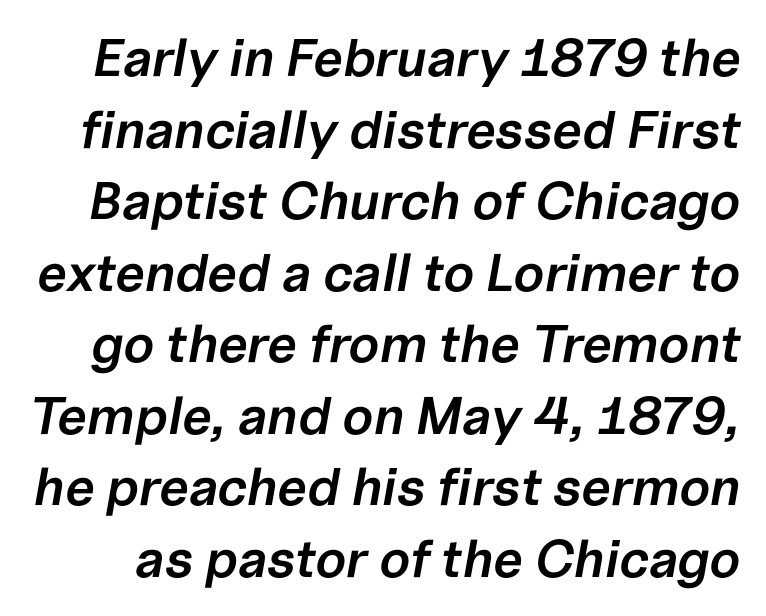
Here the designer chose a conventional face with non-uniform glyph widths. What's the leading like? Ordinary, nothing unusual. What weight is shown? A semibold, between regular and bold. The horizontal fit of the characters is conventional and even.
